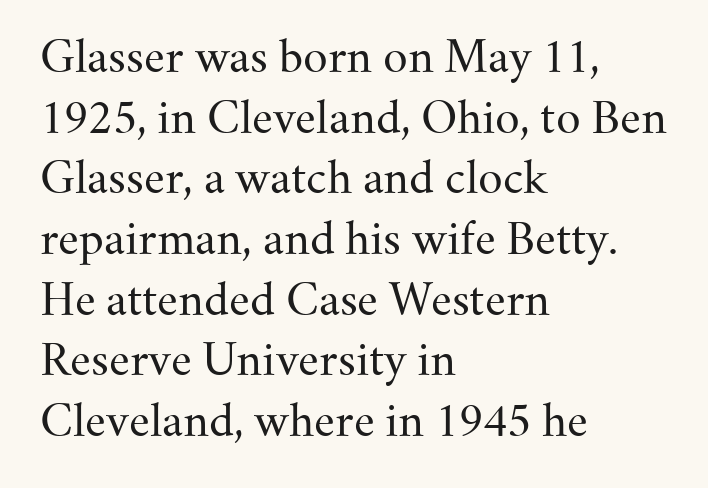
Q: Is the text bold? A: No.
Q: Is the text italic (slanted)? A: No, it is upright.
Q: Is the typeface a serif or a sans-serif typeface? A: Serif.
Q: Is the text underlined? A: No.
Q: How is the paragraph aligned? A: Left-aligned.
Q: Is the spacing between letters normal or unusually wide? A: Normal.
Q: Is the spacing between lines tight, normal or loose? A: Normal.
Q: Width (condensed, normal, or wide)? A: Normal.
Q: Stroke contrast? A: Medium.
Q: x-height? A: Small.
Q: Monospaced? A: No.
